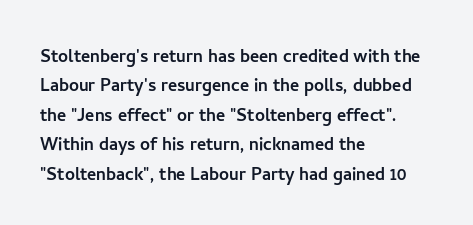
Reading down the block, your eye returns to a fixed left position each line. The type sits square on the baseline with zero lean. The space directly below the letters is spotless. Notice how descenders clear the ascenders below comfortably — that's standard leading. Each word holds together tightly as a unit, with standard inter-letter gaps.
